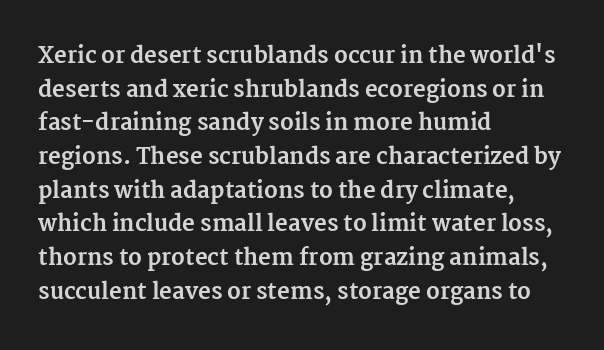
{"italic": "no", "bold": "yes", "underline": "no", "align": "left", "line_spacing": "normal", "line_spacing_ratio": 1.53, "letter_spacing": "normal", "letter_spacing_em": 0.0, "glyph_px": 22}
